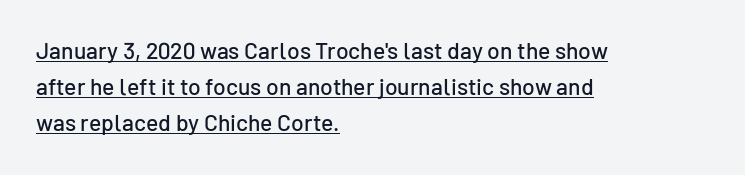
These lines sit exactly where default settings would place them. Nobody touched the tracking dial on this one. A typesetter would mark this as roman, not italic. This rendering uses left alignment, leaving the right contour irregular. A typographer would call this underscored text.
